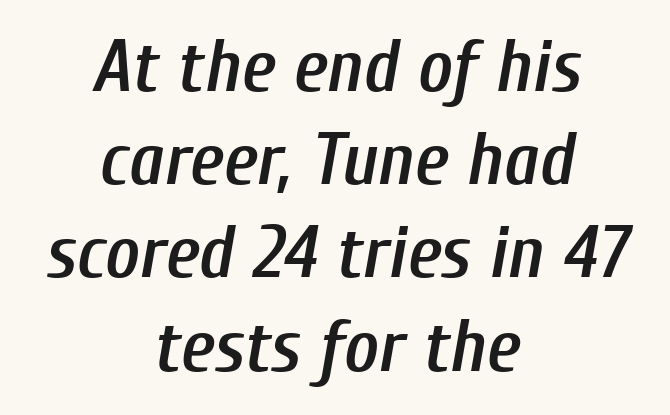
The image shows 74 px semibold, condensed type, italic (leaning right); set centered, normal line spacing (1.26x), normal letter spacing, not underlined; low stroke contrast and a medium x-height.
